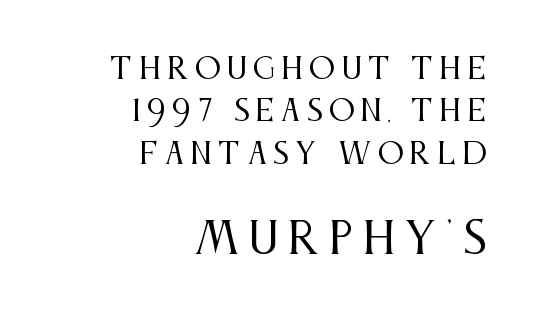
The image shows 43 px regular-weight, condensed serif type, upright; set right-aligned, normal line spacing (1.46x), unusually wide letter spacing (+0.21 em), not underlined; the second (bottom) block is 1.48x larger; medium stroke contrast and a large x-height.
